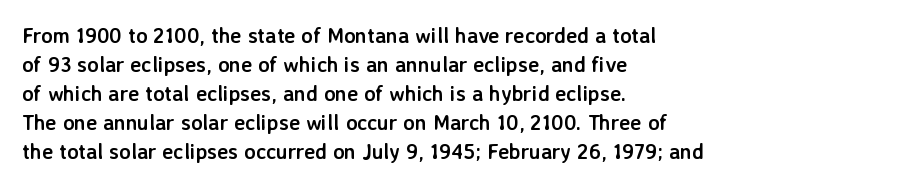
{"italic": "no", "bold": "yes", "underline": "no", "align": "left", "line_spacing": "normal", "line_spacing_ratio": 1.38, "letter_spacing": "normal", "letter_spacing_em": 0.0, "glyph_px": 21}
